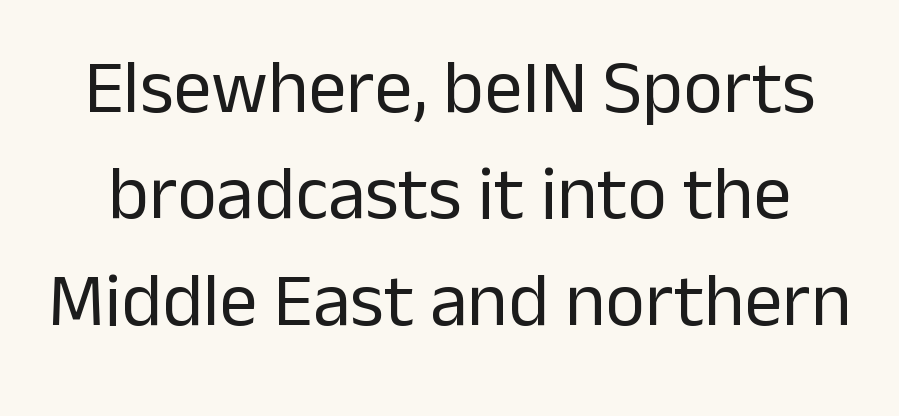
Inter-character spacing is left at the font's built-in metrics. The lettering holds an erect, upright posture throughout. Stroke terminals: plain, sans-serif. Proportional: the letters do not fall into vertical columns. Does the leading feel generous? No, just average.
